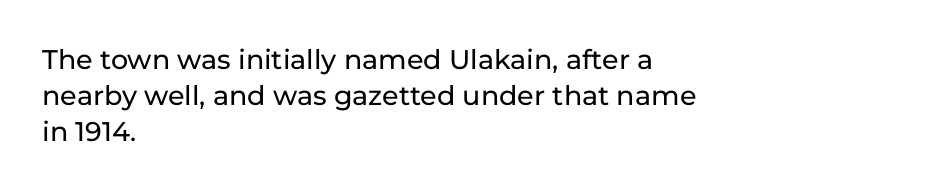
Vertically, the passage feels balanced, rows spaced as you'd expect. The face used here is rendered with its standard letterfit. The words here are not underlined. Posture: straight, roman, zero tilt.
